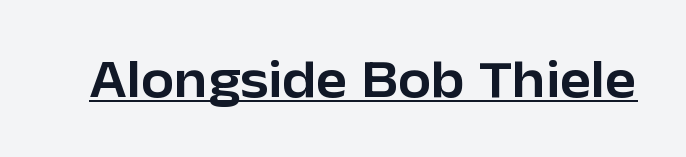
{"serif": "no", "italic": "no", "width": "normal", "stroke_contrast": "low", "x_height": "medium", "monospaced": "no", "underline": "yes", "letter_spacing": "normal", "letter_spacing_em": 0.0, "glyph_px": 53}
